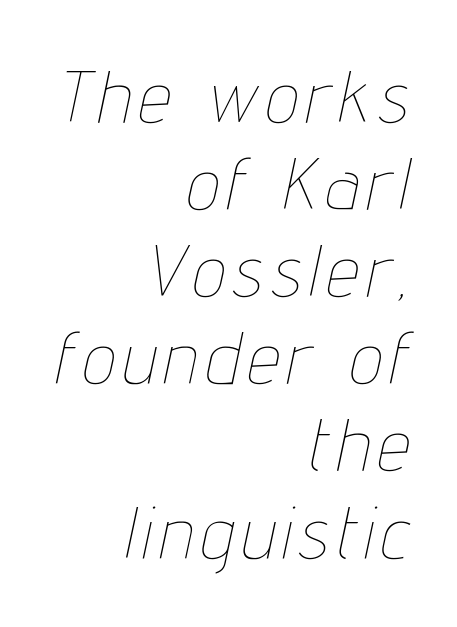
{"italic": "yes", "lean": "right", "slant_degrees": 12, "bold": "no", "weight": "thin", "width": "condensed", "stroke_contrast": "low", "x_height": "medium", "monospaced": "no", "underline": "no", "align": "right", "line_spacing_ratio": 1.21, "glyph_px": 72}
